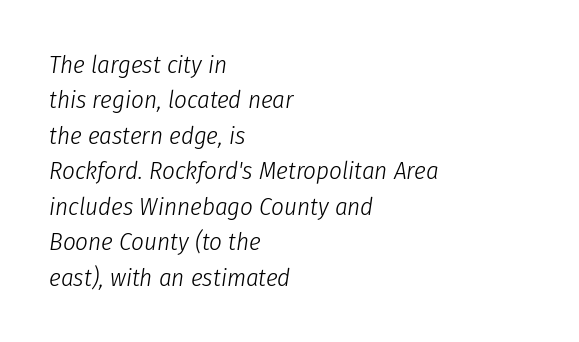
{"italic": "yes", "lean": "right", "slant_degrees": 8, "bold": "no", "underline": "no", "align": "left", "line_spacing": "normal", "line_spacing_ratio": 1.42, "letter_spacing": "normal", "letter_spacing_em": 0.0, "glyph_px": 25}
